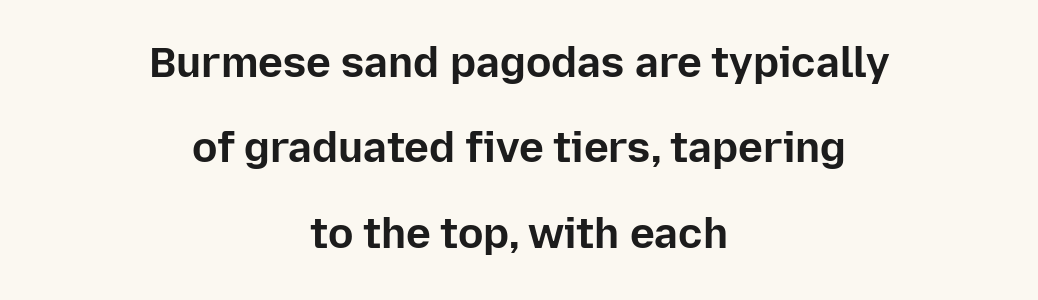
{"serif": "no", "italic": "no", "bold": "yes", "weight": "bold", "width": "normal", "stroke_contrast": "low", "x_height": "medium", "monospaced": "no", "underline": "no", "align": "center", "line_spacing": "loose", "line_spacing_ratio": 2.03, "letter_spacing": "normal", "letter_spacing_em": 0.0, "glyph_px": 42}
